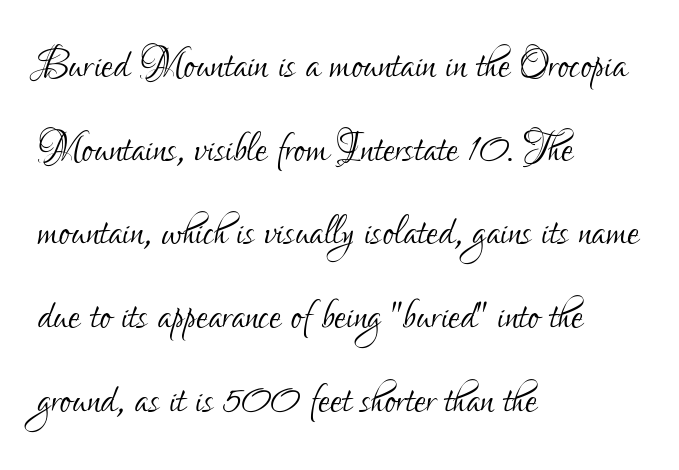
The image shows 53 px light, condensed sans-serif type; set left-aligned, normal line spacing (1.58x), normal letter spacing, not underlined; low stroke contrast and a small x-height.
